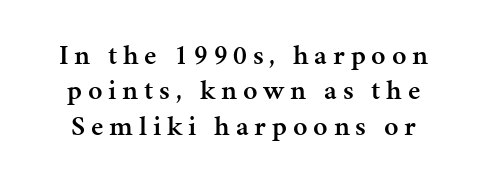
{"serif": "yes", "italic": "no", "bold": "semi", "weight": "semibold", "width": "normal", "stroke_contrast": "medium", "x_height": "medium", "monospaced": "no", "underline": "no", "line_spacing": "normal", "line_spacing_ratio": 1.26, "letter_spacing": "wide", "letter_spacing_em": 0.21, "glyph_px": 28}
